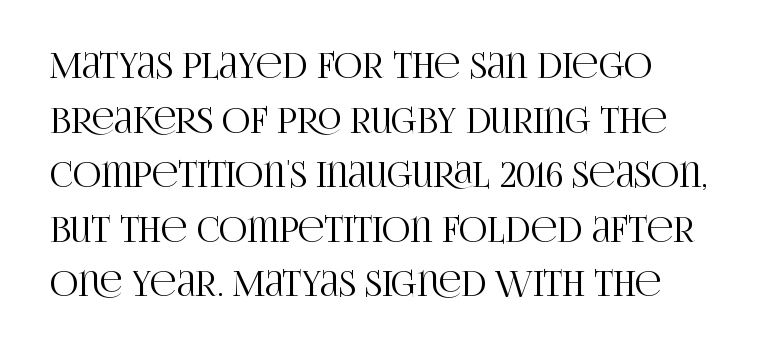
{"serif": "yes", "italic": "no", "width": "condensed", "stroke_contrast": "high", "x_height": "large", "monospaced": "no", "underline": "no", "line_spacing": "normal", "line_spacing_ratio": 1.56, "letter_spacing": "normal", "letter_spacing_em": 0.0, "glyph_px": 35}
